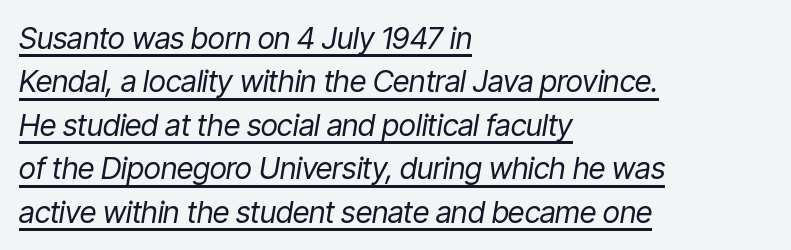
Q: Is the text bold? A: No.
Q: Is the text italic (slanted)? A: Yes, it leans right by about 9 degrees.
Q: Is the text underlined? A: Yes.
Q: How is the paragraph aligned? A: Left-aligned.
Q: Is the spacing between letters normal or unusually wide? A: Normal.
Q: Is the spacing between lines tight, normal or loose? A: Normal.
Q: Width (condensed, normal, or wide)? A: Condensed.
Q: Stroke contrast? A: Low.
Q: x-height? A: Medium.
Q: Monospaced? A: No.
